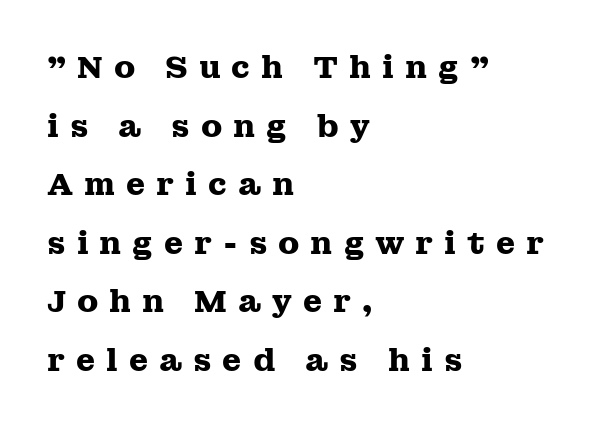
The image shows 31 px heavy, wide serif type, upright; set left-aligned, line spacing 1.89x, unusually wide letter spacing (+0.35 em), not underlined; medium stroke contrast and a medium x-height.
